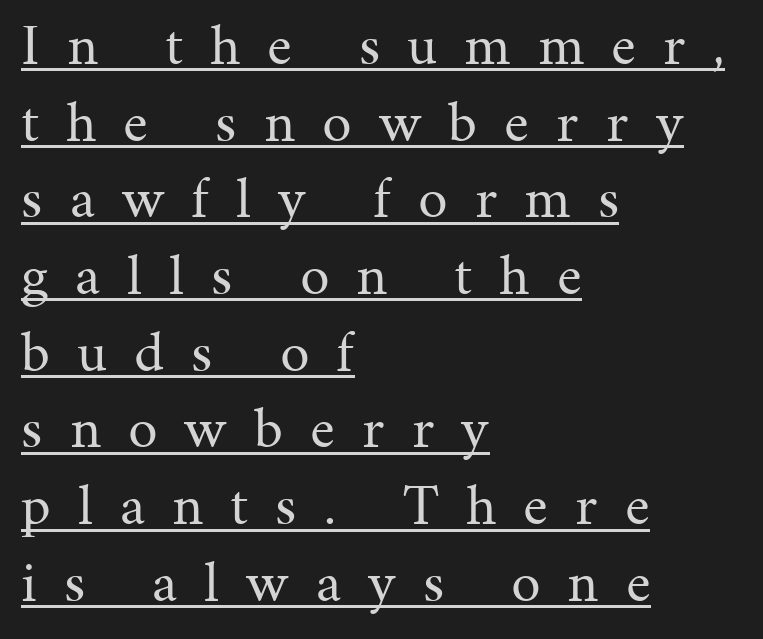
Q: Is the text bold? A: No.
Q: Is the text italic (slanted)? A: No, it is upright.
Q: Is the typeface a serif or a sans-serif typeface? A: Serif.
Q: Is the text underlined? A: Yes.
Q: How is the paragraph aligned? A: Left-aligned.
Q: Is the spacing between letters normal or unusually wide? A: Unusually wide.
Q: Is the spacing between lines tight, normal or loose? A: Normal.
Q: Width (condensed, normal, or wide)? A: Normal.
Q: Stroke contrast? A: Medium.
Q: x-height? A: Medium.
Q: Monospaced? A: No.
